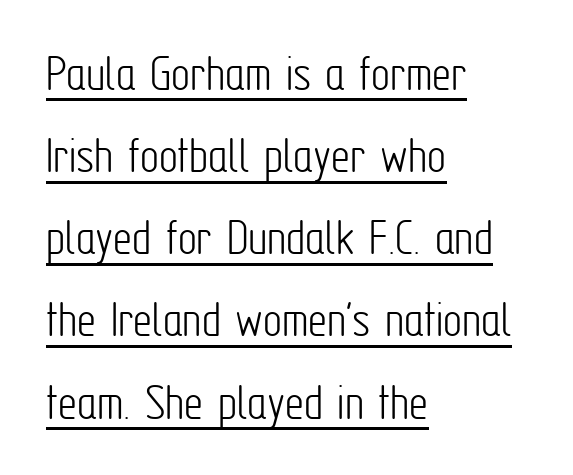
The image shows 53 px light, condensed sans-serif type, upright; set left-aligned, normal line spacing (1.55x), normal letter spacing, underlined; low stroke contrast and a medium x-height.
